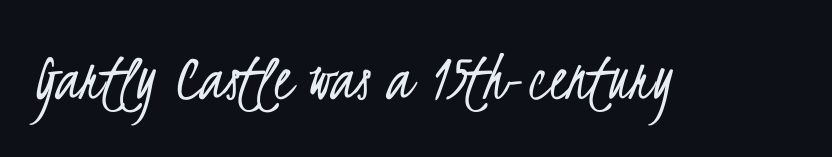
The image shows 72 px light, condensed sans-serif type; set normal letter spacing, not underlined; low stroke contrast and a small x-height.
